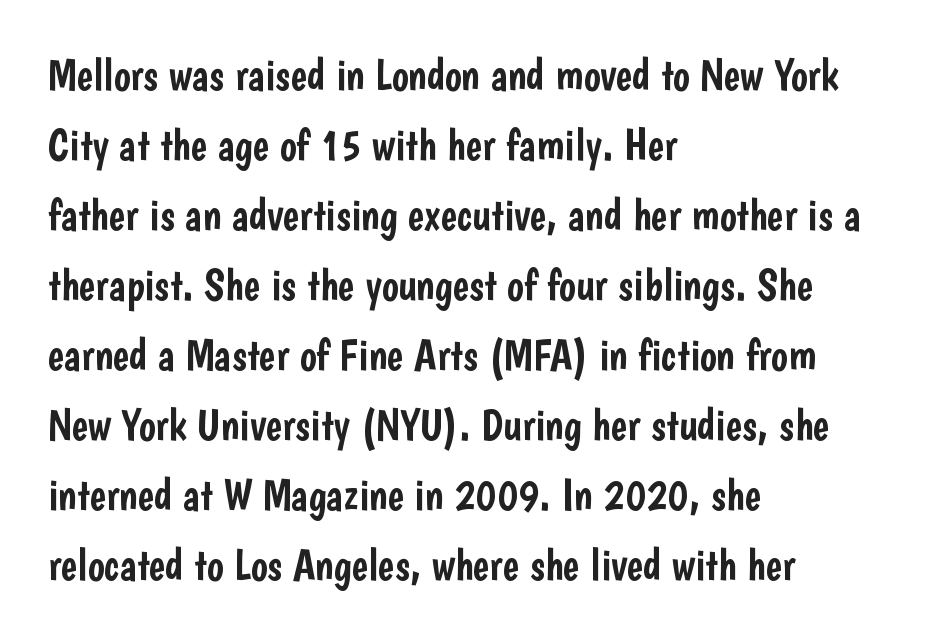
{"serif": "no", "italic": "no", "width": "condensed", "stroke_contrast": "low", "x_height": "medium", "monospaced": "no", "underline": "no", "align": "left", "line_spacing": "normal", "line_spacing_ratio": 1.59, "letter_spacing": "normal", "letter_spacing_em": 0.0, "glyph_px": 44}
